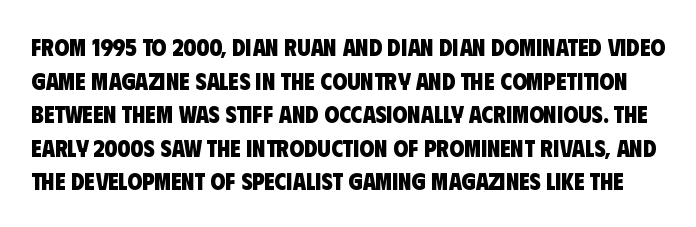
{"bold": "yes", "underline": "no", "line_spacing": "normal", "line_spacing_ratio": 1.4, "letter_spacing": "normal", "letter_spacing_em": 0.0, "glyph_px": 24}
